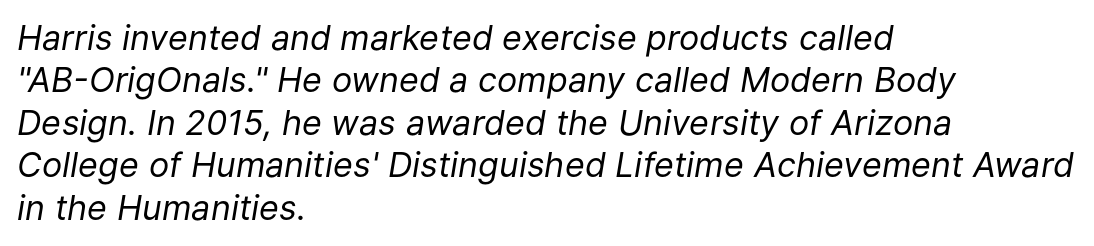
Left-aligned paragraph, ragged on the right. How are the letters spaced? Ordinarily, with no added tracking. Tall strokes in this sample are angled rather than plumb. Caption: face not bold, strokes unweighted. These lines are rendered in a variable-pitch font.
